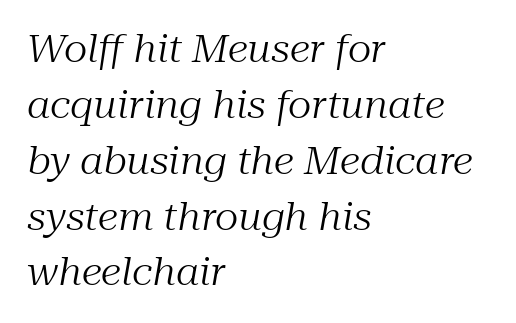
{"serif": "yes", "italic": "yes", "lean": "right", "slant_degrees": 10, "bold": "no", "weight": "regular", "width": "normal", "stroke_contrast": "medium", "x_height": "medium", "monospaced": "no", "underline": "no", "align": "left", "line_spacing": "normal", "line_spacing_ratio": 1.51, "letter_spacing": "normal", "letter_spacing_em": 0.0, "glyph_px": 37}
